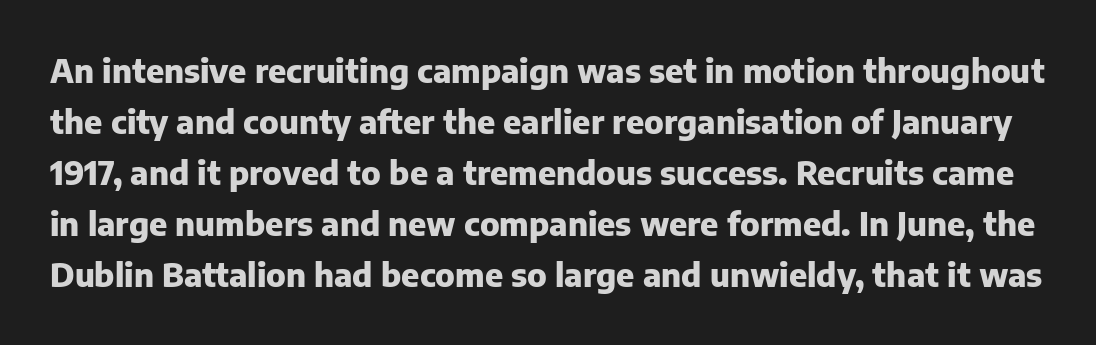
{"serif": "no", "italic": "no", "bold": "yes", "weight": "heavy", "width": "normal", "stroke_contrast": "low", "x_height": "medium", "monospaced": "no", "underline": "no", "line_spacing": "normal", "line_spacing_ratio": 1.59, "letter_spacing": "normal", "letter_spacing_em": 0.0, "glyph_px": 32}
